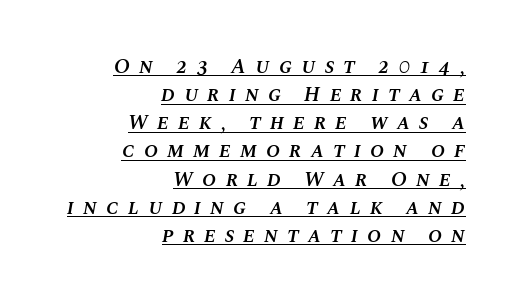
The glyphs look as if they've been sheared to an angle. Someone cranked the tracking dial way up on this one. This rendering uses right alignment, leaving the left contour irregular. A somewhat darkened texture: the type is semibold rather than bold. Underline: present. In terms of leading, this rendering sits right in the middle.
